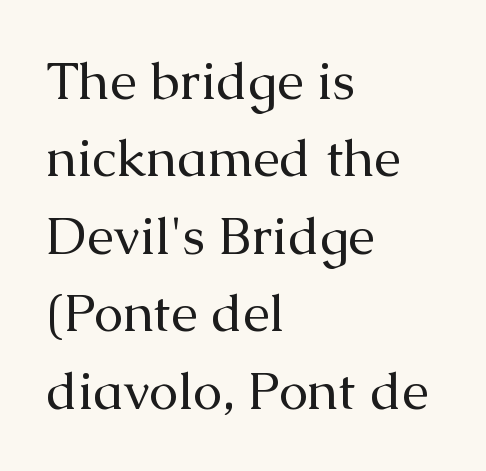
{"serif": "yes", "italic": "no", "bold": "no", "weight": "regular", "width": "normal", "stroke_contrast": "medium", "x_height": "medium", "monospaced": "no", "underline": "no", "align": "left", "line_spacing": "normal", "line_spacing_ratio": 1.46, "letter_spacing": "normal", "letter_spacing_em": 0.0, "glyph_px": 53}
